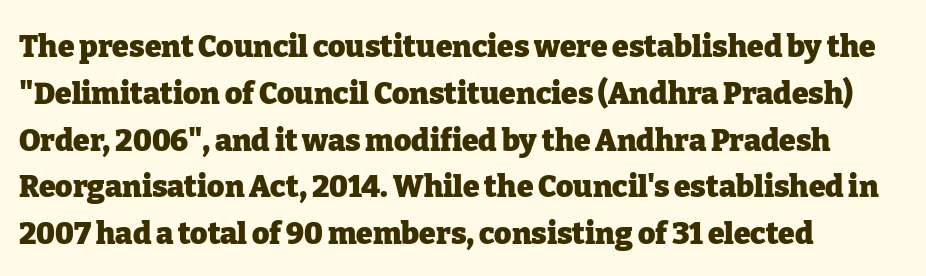
Underline: absent. The face used here is rendered with its standard letterfit. Font category for this specimen: serif. Pretty heavy lettering here — definitely bold.
